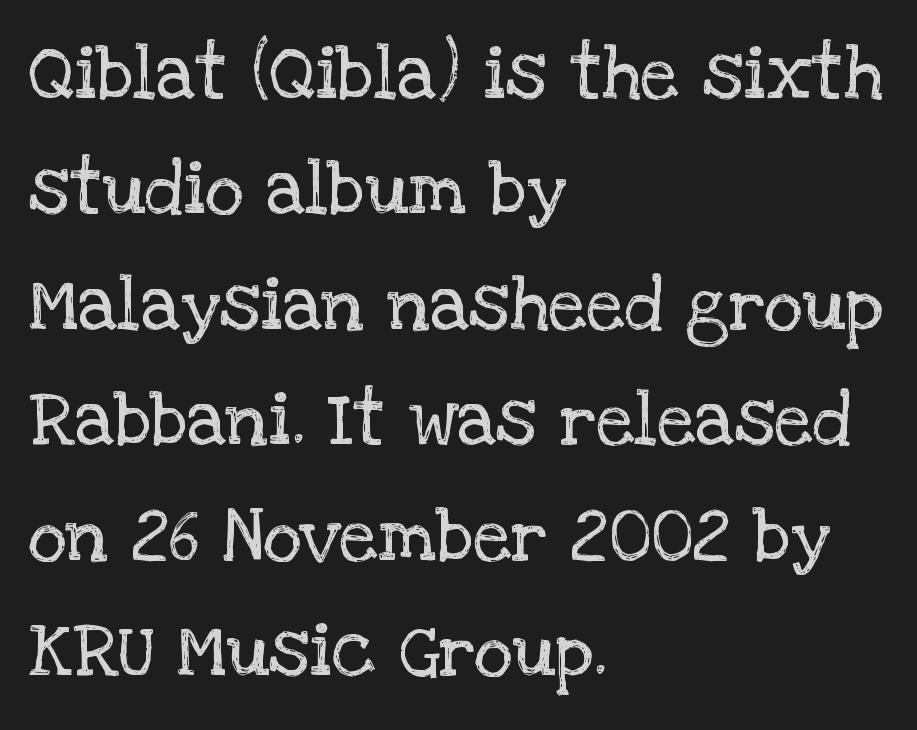
Q: Is the text bold? A: No.
Q: Is the text italic (slanted)? A: No, it is upright.
Q: Is the typeface a serif or a sans-serif typeface? A: Serif.
Q: Is the text underlined? A: No.
Q: How is the paragraph aligned? A: Left-aligned.
Q: Is the spacing between letters normal or unusually wide? A: Normal.
Q: Is the spacing between lines tight, normal or loose? A: Normal.
Q: Width (condensed, normal, or wide)? A: Normal.
Q: Stroke contrast? A: Low.
Q: x-height? A: Large.
Q: Monospaced? A: No.
